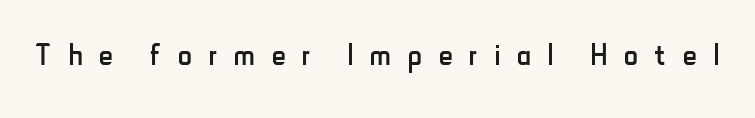
The image shows 39 px regular-weight, condensed sans-serif type, upright; set unusually wide letter spacing (+0.43 em), not underlined; low stroke contrast and a small x-height.
